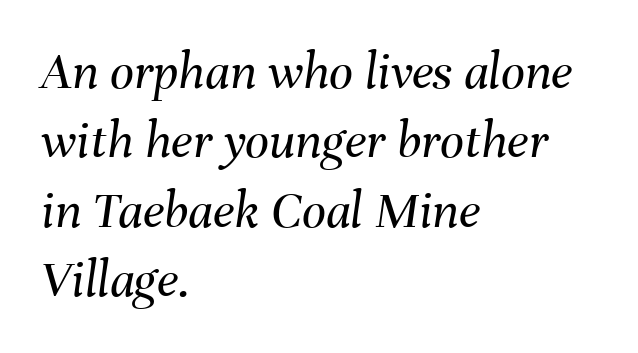
Q: Is the text bold? A: No.
Q: Is the text italic (slanted)? A: Yes, it leans right by about 8 degrees.
Q: Is the text underlined? A: No.
Q: How is the paragraph aligned? A: Left-aligned.
Q: Is the spacing between letters normal or unusually wide? A: Normal.
Q: Is the spacing between lines tight, normal or loose? A: Normal.
Q: Width (condensed, normal, or wide)? A: Normal.
Q: Stroke contrast? A: Medium.
Q: x-height? A: Medium.
Q: Monospaced? A: No.
